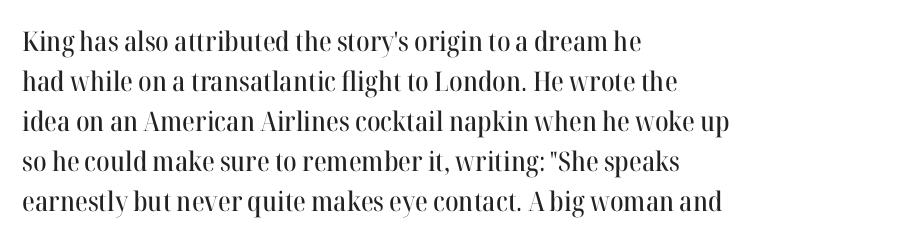
Q: Is the text italic (slanted)? A: No, it is upright.
Q: Is the text underlined? A: No.
Q: How is the paragraph aligned? A: Left-aligned.
Q: Is the spacing between letters normal or unusually wide? A: Normal.
Q: Is the spacing between lines tight, normal or loose? A: Normal.
